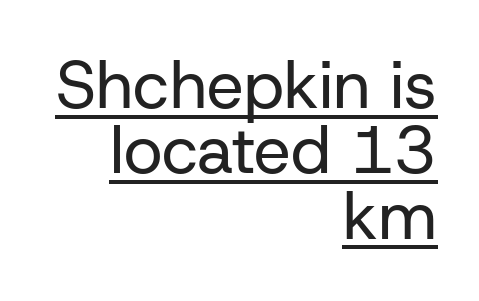
{"serif": "no", "italic": "no", "bold": "no", "weight": "regular", "width": "normal", "stroke_contrast": "low", "x_height": "medium", "monospaced": "no", "underline": "yes", "align": "right", "line_spacing": "tight", "line_spacing_ratio": 0.99, "letter_spacing": "normal", "letter_spacing_em": 0.0, "glyph_px": 66}
